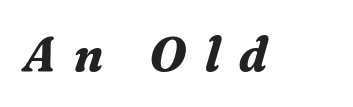
Italic? Definitely — the glyphs are oblique. Varying glyph widths throughout — classic text-font behaviour. These lines carry a lot of weight — the face is fully bold. The glyphs in this specimen are seriffed. Compared with typical body copy, the letter spacing here is much looser.
